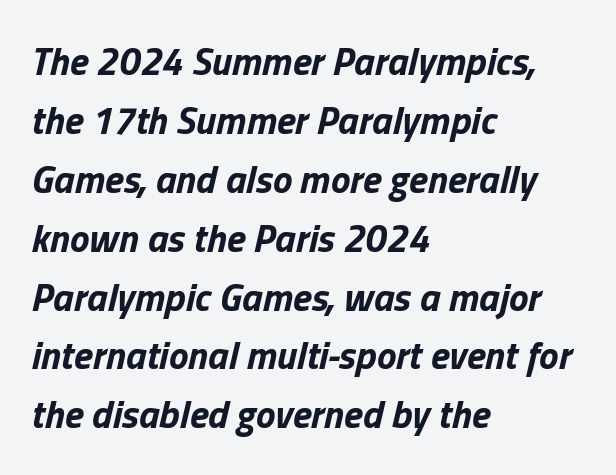
{"italic": "yes", "lean": "right", "slant_degrees": 13, "bold": "yes", "weight": "bold", "width": "normal", "stroke_contrast": "low", "x_height": "medium", "monospaced": "no", "underline": "no", "align": "left", "line_spacing": "normal", "line_spacing_ratio": 1.51, "letter_spacing": "normal", "letter_spacing_em": 0.0, "glyph_px": 39}
